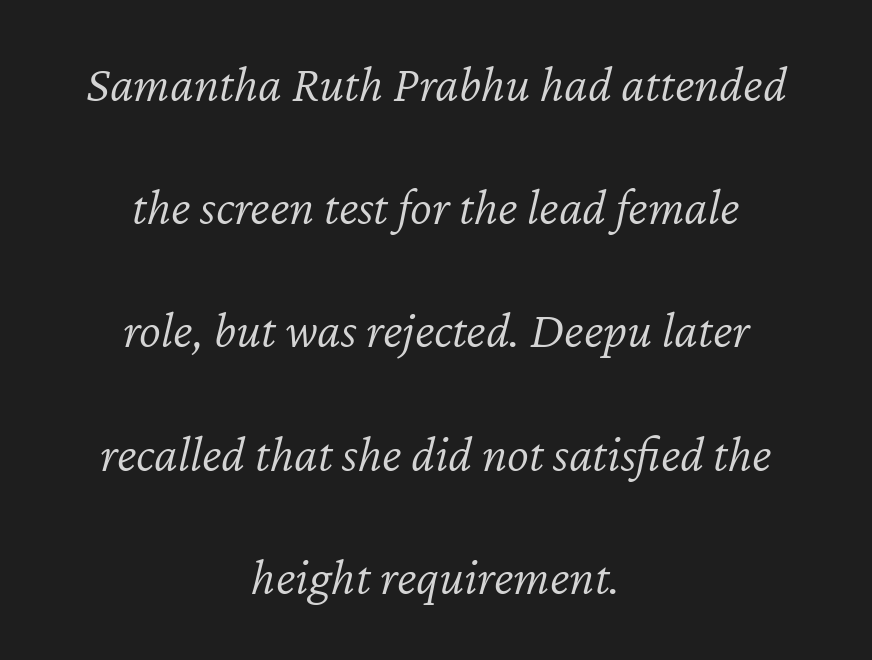
The glyphs are unaccompanied by any horizontal stroke below them. Is the stroke heavy? The answer is a plain regular-or-lighter. This sample is center-justified, so both line endings float freely. Compared with ordinary roman type, these characters are visibly tilted. Each new line begins a long way beneath the previous one. Proportional: the letters do not fall into vertical columns.
